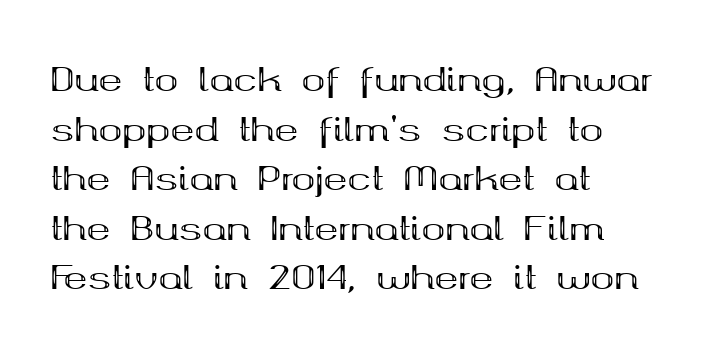
{"serif": "yes", "italic": "no", "bold": "yes", "weight": "bold", "width": "wide", "stroke_contrast": "medium", "x_height": "medium", "monospaced": "no", "underline": "no", "align": "left", "line_spacing": "normal", "line_spacing_ratio": 1.55, "letter_spacing": "normal", "letter_spacing_em": 0.0, "glyph_px": 32}
